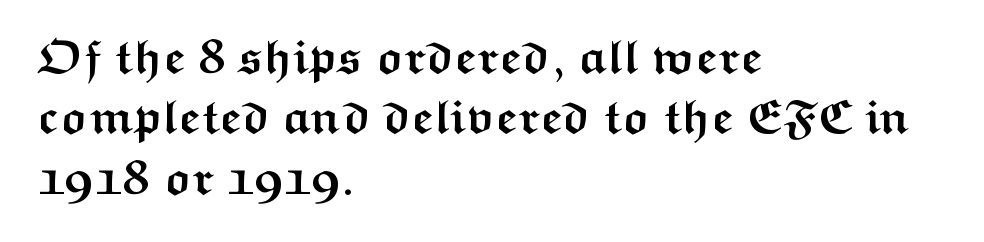
Q: Is the text bold? A: Yes.
Q: Is the text italic (slanted)? A: No, it is upright.
Q: Is the typeface a serif or a sans-serif typeface? A: Sans-serif.
Q: Is the text underlined? A: No.
Q: How is the paragraph aligned? A: Left-aligned.
Q: Is the spacing between letters normal or unusually wide? A: Normal.
Q: Is the spacing between lines tight, normal or loose? A: Normal.
Q: Width (condensed, normal, or wide)? A: Wide.
Q: Stroke contrast? A: Medium.
Q: x-height? A: Medium.
Q: Monospaced? A: No.
